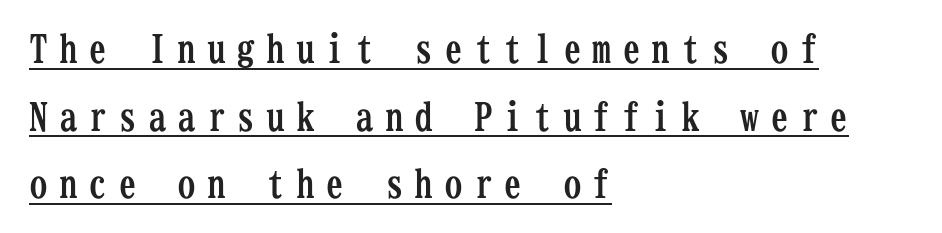
{"serif": "yes", "italic": "no", "bold": "yes", "weight": "semibold", "width": "condensed", "stroke_contrast": "low", "x_height": "medium", "monospaced": "yes", "underline": "yes", "align": "left", "line_spacing_ratio": 1.78, "letter_spacing": "wide", "letter_spacing_em": 0.28, "glyph_px": 38}
